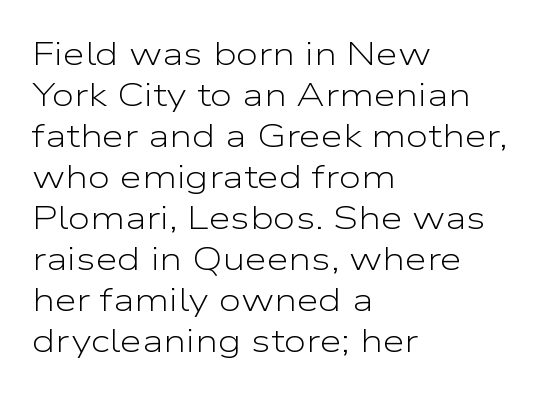
{"serif": "no", "italic": "no", "bold": "no", "weight": "light", "width": "wide", "stroke_contrast": "low", "x_height": "medium", "monospaced": "no", "underline": "no", "align": "left", "line_spacing": "normal", "line_spacing_ratio": 1.28, "letter_spacing": "normal", "letter_spacing_em": 0.0, "glyph_px": 32}
